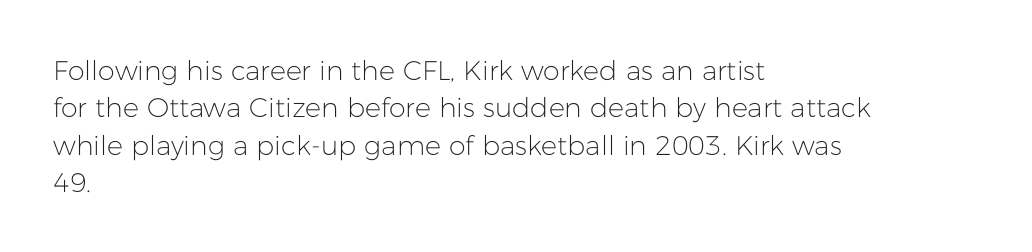
The image shows 27 px text type, upright; set left-aligned, normal line spacing (1.38x), normal letter spacing, not underlined.
